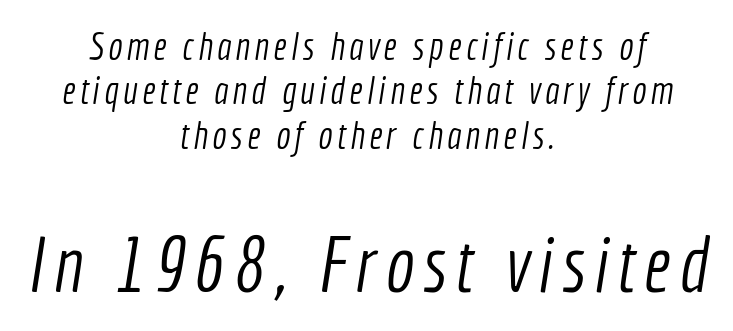
{"serif": "no", "bold": "no", "weight": "light", "width": "condensed", "x_height": "medium", "monospaced": "no", "underline": "no", "align": "center", "line_spacing_ratio": 1.17, "larger_block": "second", "size_ratio": 2.03, "glyph_px": 77}
